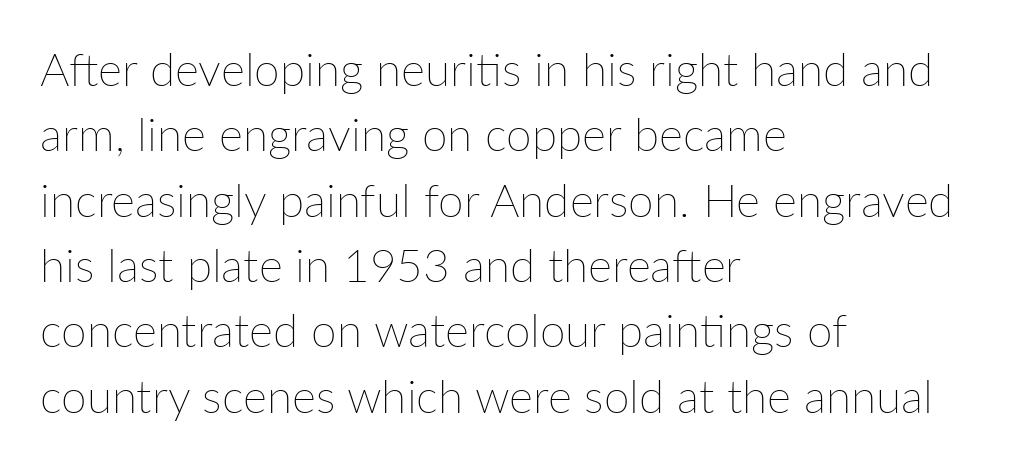
{"italic": "no", "bold": "no", "weight": "thin", "width": "normal", "stroke_contrast": "low", "x_height": "medium", "monospaced": "no", "underline": "no", "align": "left", "line_spacing": "normal", "line_spacing_ratio": 1.42, "letter_spacing": "normal", "letter_spacing_em": 0.0, "glyph_px": 46}
